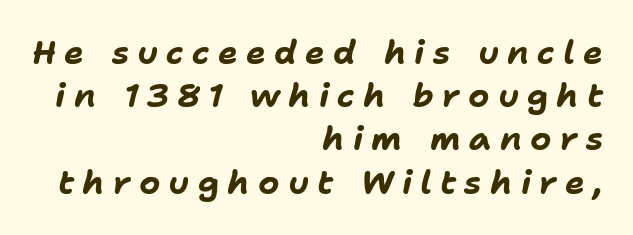
Q: Is the text bold? A: Yes.
Q: Is the text italic (slanted)? A: Yes, it leans right by about 11 degrees.
Q: Is the text underlined? A: No.
Q: How is the paragraph aligned? A: Right-aligned.
Q: Is the spacing between letters normal or unusually wide? A: Unusually wide.
Q: Is the spacing between lines tight, normal or loose? A: Normal.
Q: Width (condensed, normal, or wide)? A: Normal.
Q: Stroke contrast? A: Low.
Q: x-height? A: Medium.
Q: Monospaced? A: No.
